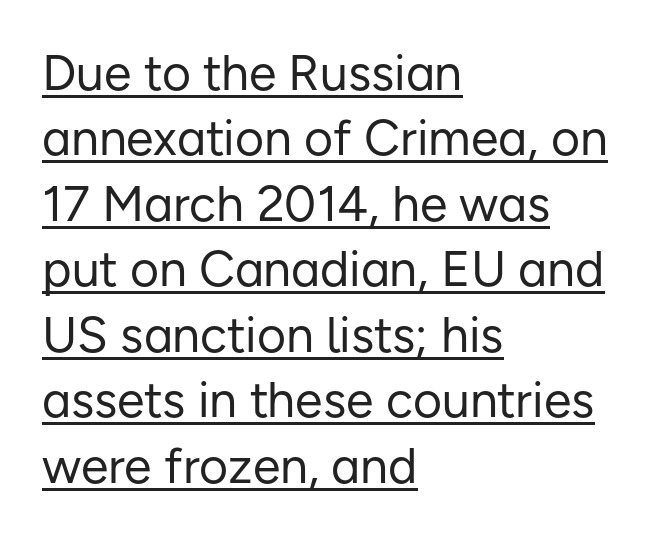
Q: Is the text bold? A: No.
Q: Is the text italic (slanted)? A: No, it is upright.
Q: Is the typeface a serif or a sans-serif typeface? A: Sans-serif.
Q: Is the text underlined? A: Yes.
Q: How is the paragraph aligned? A: Left-aligned.
Q: Is the spacing between letters normal or unusually wide? A: Normal.
Q: Is the spacing between lines tight, normal or loose? A: Normal.
Q: Width (condensed, normal, or wide)? A: Normal.
Q: Stroke contrast? A: Low.
Q: x-height? A: Medium.
Q: Monospaced? A: No.
